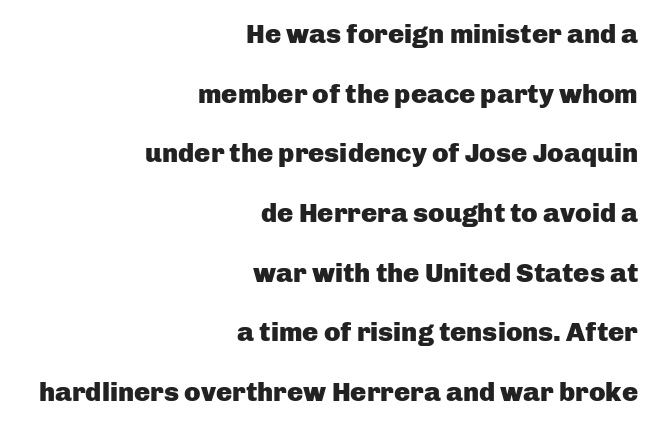
Q: Is the text bold? A: Yes.
Q: Is the text italic (slanted)? A: No, it is upright.
Q: Is the text underlined? A: No.
Q: How is the paragraph aligned? A: Right-aligned.
Q: Is the spacing between letters normal or unusually wide? A: Normal.
Q: Is the spacing between lines tight, normal or loose? A: Loose.
